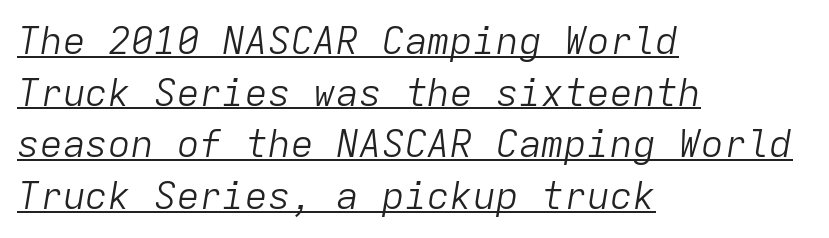
Q: Is the text bold? A: No.
Q: Is the text italic (slanted)? A: Yes, it leans right by about 9 degrees.
Q: Is the text underlined? A: Yes.
Q: How is the paragraph aligned? A: Left-aligned.
Q: Is the spacing between letters normal or unusually wide? A: Normal.
Q: Is the spacing between lines tight, normal or loose? A: Normal.
Q: Width (condensed, normal, or wide)? A: Normal.
Q: Stroke contrast? A: Low.
Q: x-height? A: Medium.
Q: Monospaced? A: Yes.
